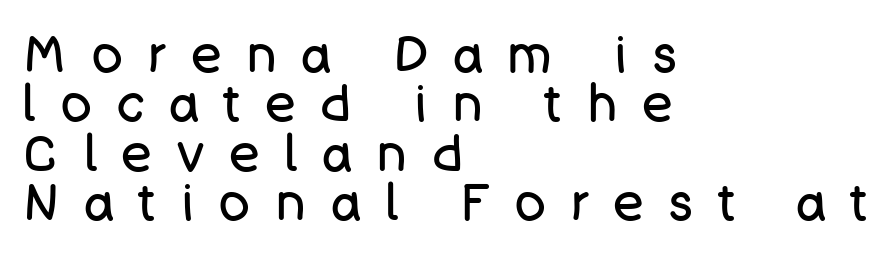
{"serif": "no", "italic": "no", "bold": "no", "weight": "regular", "width": "normal", "stroke_contrast": "low", "x_height": "large", "monospaced": "no", "underline": "no", "align": "left", "line_spacing": "tight", "line_spacing_ratio": 0.97, "letter_spacing": "wide", "letter_spacing_em": 0.5, "glyph_px": 51}
